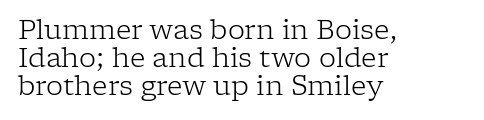
The typesetting does not lean heavy: it is not bold. The text block is weighted toward the left margin, trailing off unevenly rightward. Unmarked baselines from the first word to the last. Summary of vertical rhythm: compact, with narrow interline spacing. Rendered with straight, roman letterforms. Caption: standard tracking, unaltered.
